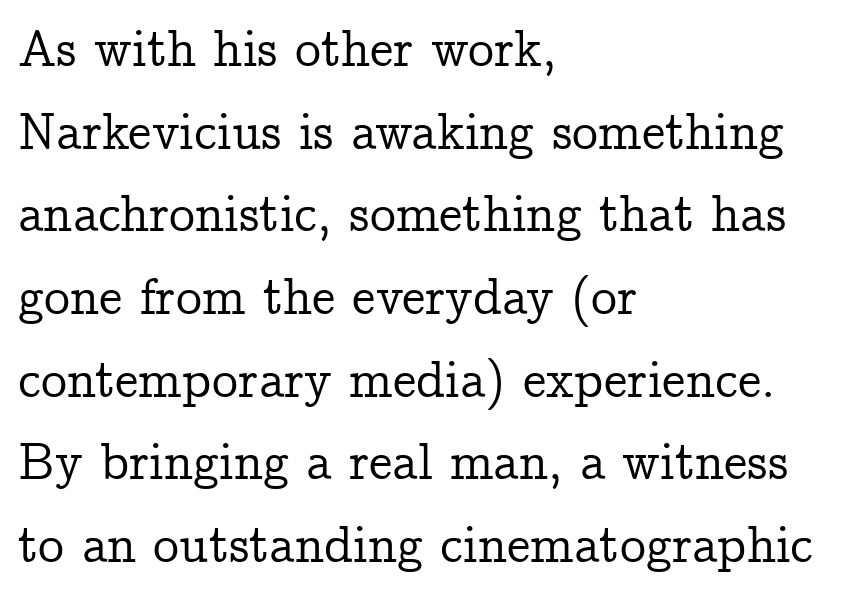
Q: Is the text italic (slanted)? A: No, it is upright.
Q: Is the typeface a serif or a sans-serif typeface? A: Serif.
Q: Is the text underlined? A: No.
Q: How is the paragraph aligned? A: Left-aligned.
Q: Is the spacing between letters normal or unusually wide? A: Normal.
Q: Is the spacing between lines tight, normal or loose? A: Normal.
Q: Width (condensed, normal, or wide)? A: Normal.
Q: Stroke contrast? A: Low.
Q: x-height? A: Medium.
Q: Monospaced? A: No.
